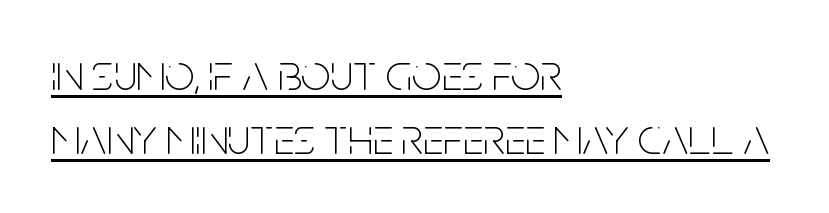
The image shows 52 px thin, condensed sans-serif type, upright; set left-aligned, line spacing 1.23x, normal letter spacing, underlined; low stroke contrast and a large x-height.
